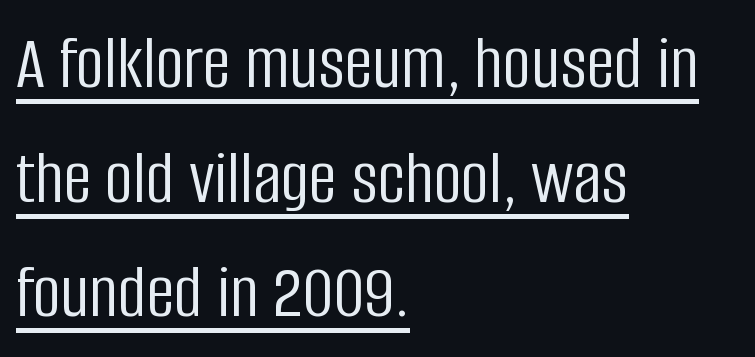
The image shows 78 px light, condensed sans-serif type, upright; set left-aligned, normal line spacing (1.47x), normal letter spacing, underlined; low stroke contrast and a large x-height.
